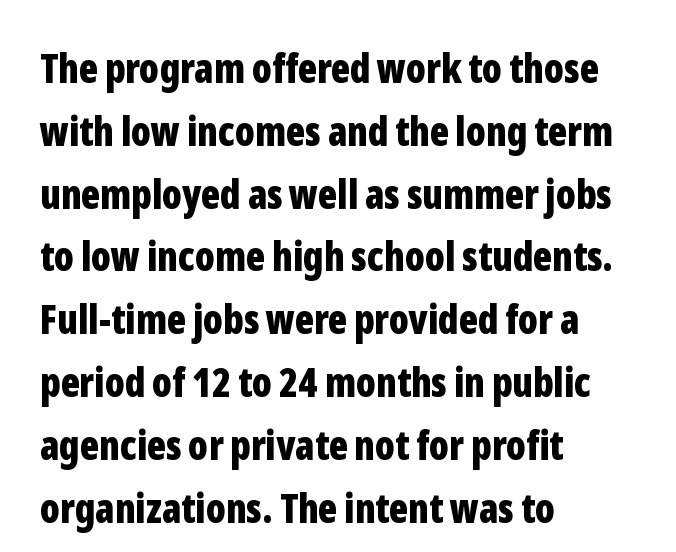
Regarding serifs, this sample does without them. Each line starts at the same left margin while the right side varies. A typesetter would mark this as roman, not italic. Vertical spacing — default.
